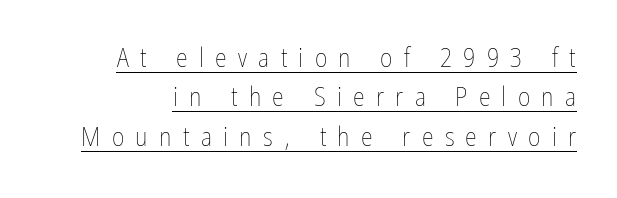
The image shows 27 px text type, upright; set normal line spacing (1.46x), unusually wide letter spacing (+0.42 em), underlined.
